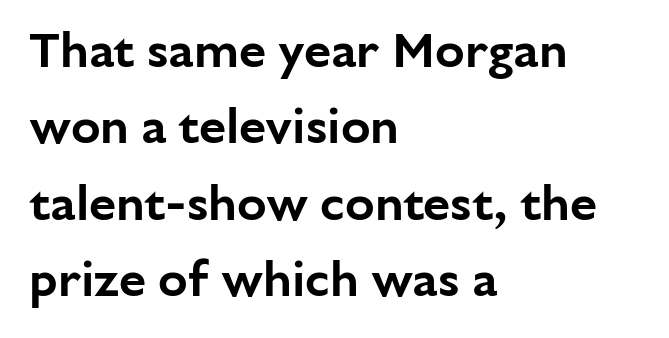
The image shows 49 px sans-serif type, upright; set left-aligned, normal line spacing (1.56x), normal letter spacing, not underlined; low stroke contrast and a medium x-height.
